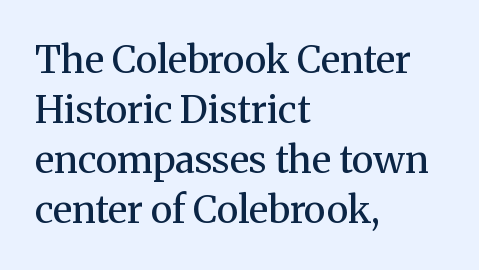
The typeface chosen for these lines features serifs. The designer left line spacing at the default. You could not count columns in this text — the font is proportionally spaced. The characters are drawn with everyday or finer stroke widths.
